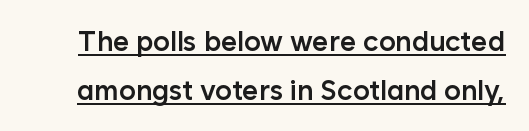
The image shows 28 px semibold sans-serif type, upright; set line spacing 1.74x, normal letter spacing, underlined; low stroke contrast and a medium x-height.
